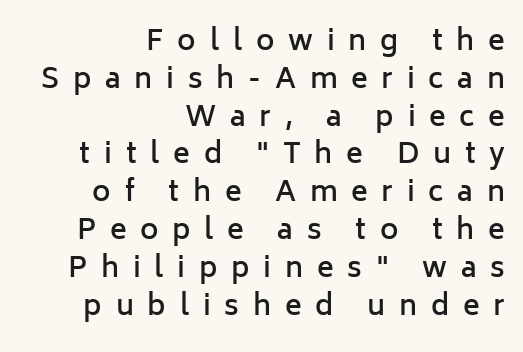
{"serif": "no", "italic": "no", "bold": "semi", "weight": "semibold", "width": "normal", "stroke_contrast": "low", "x_height": "medium", "monospaced": "no", "underline": "no", "align": "right", "line_spacing": "normal", "line_spacing_ratio": 1.35, "letter_spacing": "wide", "letter_spacing_em": 0.49, "glyph_px": 28}
